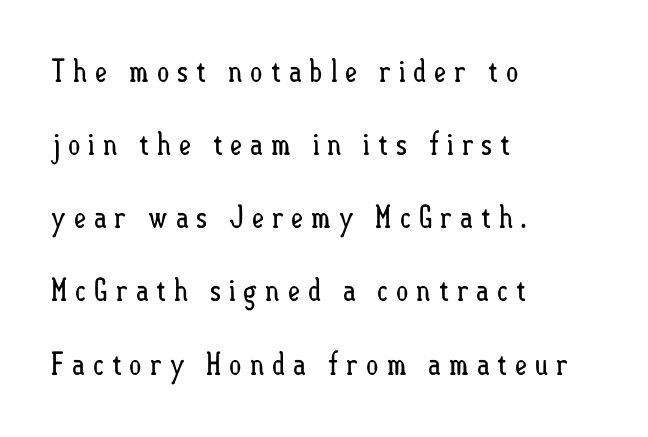
The lines are spread far apart with generous leading. Vertical strokes here are truly vertical. Casual observation: everything's shoved over to the left. Any mark beneath the type? The region is blank. A typesetter would call this heavily tracked-out type.
